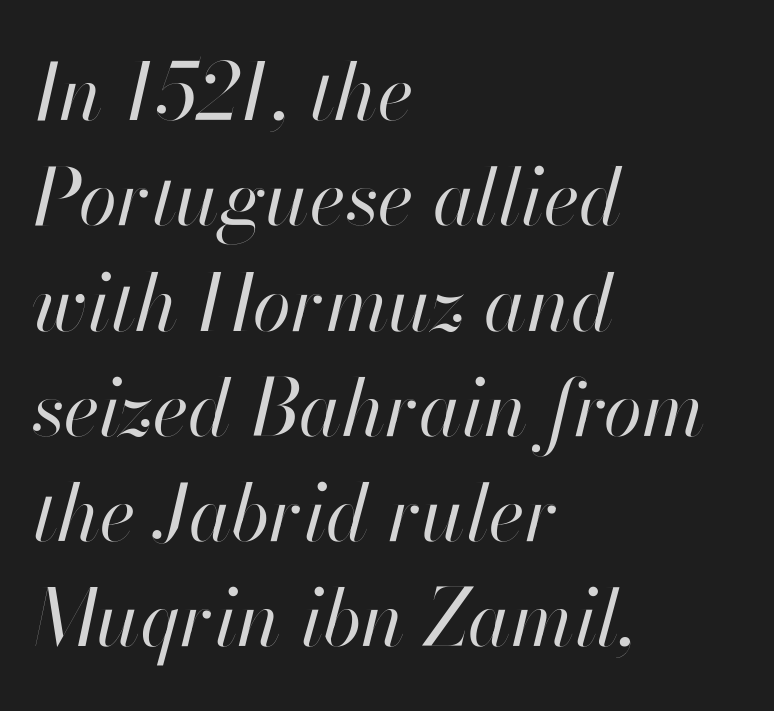
The image shows 78 px regular-weight type, italic (leaning right); set left-aligned, normal line spacing (1.35x), normal letter spacing, not underlined; high stroke contrast and a small x-height.
